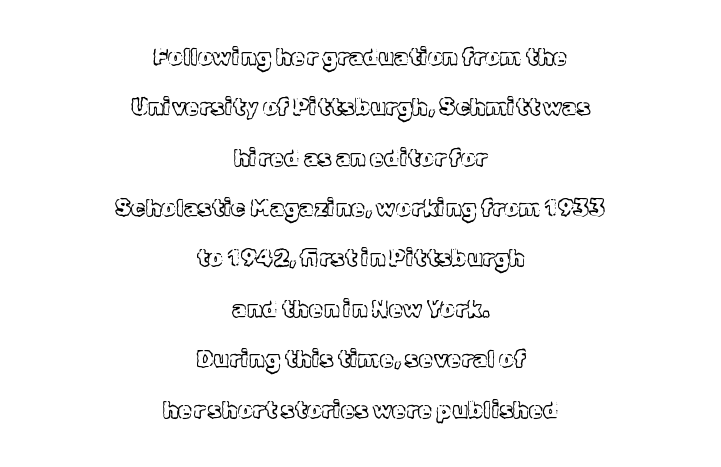
Q: Is the text italic (slanted)? A: No, it is upright.
Q: Is the text underlined? A: No.
Q: How is the paragraph aligned? A: Centered.
Q: Is the spacing between letters normal or unusually wide? A: Normal.
Q: Is the spacing between lines tight, normal or loose? A: Loose.
